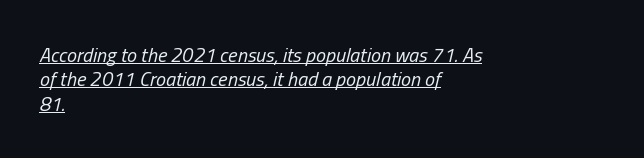
Q: Is the text bold? A: No.
Q: Is the text italic (slanted)? A: Yes, it leans right by about 13 degrees.
Q: Is the text underlined? A: Yes.
Q: How is the paragraph aligned? A: Left-aligned.
Q: Is the spacing between letters normal or unusually wide? A: Normal.
